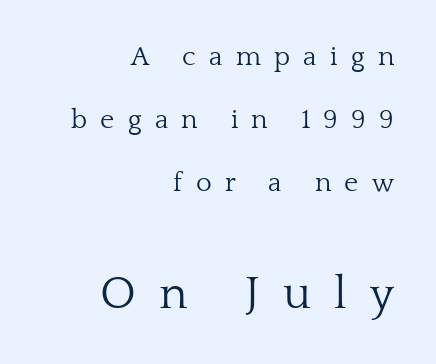
{"serif": "yes", "italic": "no", "bold": "no", "weight": "light", "width": "normal", "stroke_contrast": "low", "x_height": "medium", "monospaced": "no", "underline": "no", "align": "right", "line_spacing": "loose", "line_spacing_ratio": 2.33, "letter_spacing": "wide", "letter_spacing_em": 0.49, "larger_block": "second", "size_ratio": 1.74, "glyph_px": 47}
